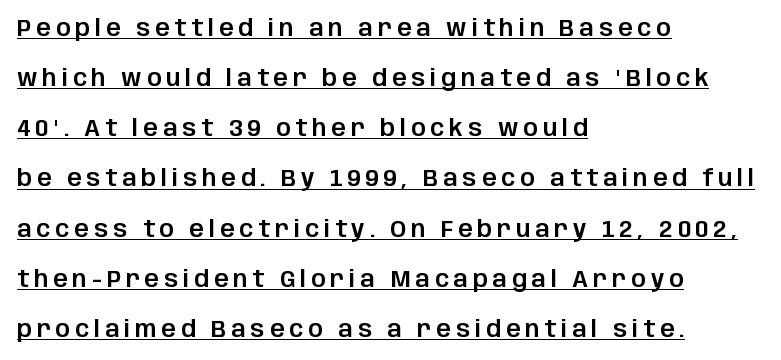
Q: Is the text italic (slanted)? A: No, it is upright.
Q: Is the text underlined? A: Yes.
Q: How is the paragraph aligned? A: Left-aligned.
Q: Is the spacing between letters normal or unusually wide? A: Unusually wide.
Q: Is the spacing between lines tight, normal or loose? A: Loose.
